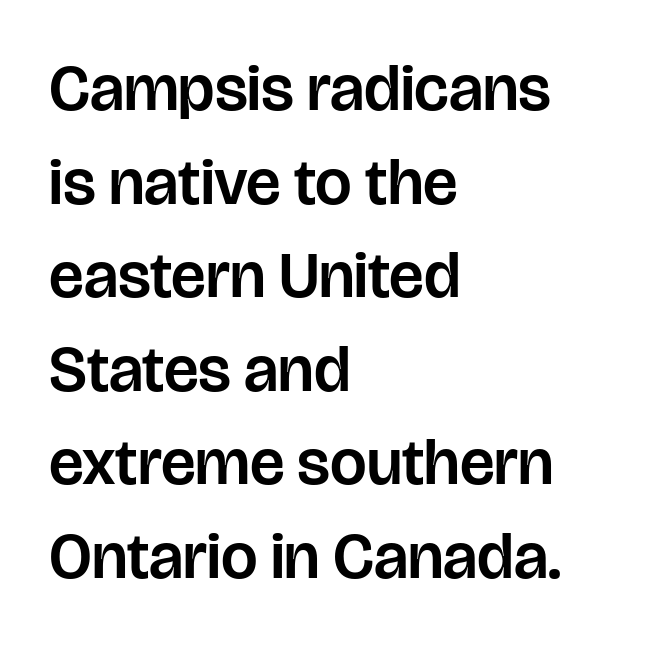
{"serif": "no", "italic": "no", "width": "normal", "stroke_contrast": "low", "x_height": "large", "monospaced": "no", "underline": "no", "align": "left", "line_spacing": "normal", "line_spacing_ratio": 1.44, "letter_spacing": "normal", "letter_spacing_em": 0.0, "glyph_px": 65}
